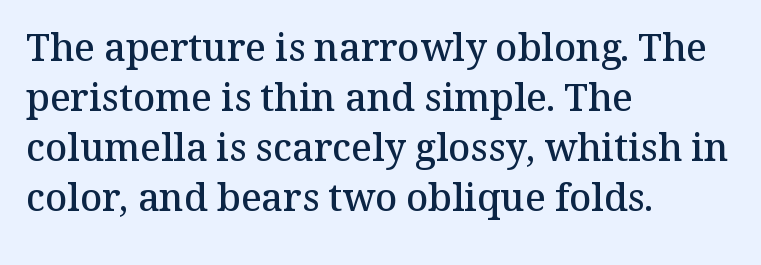
Q: Is the text bold? A: Semi-bold.
Q: Is the text italic (slanted)? A: No, it is upright.
Q: Is the typeface a serif or a sans-serif typeface? A: Serif.
Q: Is the text underlined? A: No.
Q: How is the paragraph aligned? A: Left-aligned.
Q: Is the spacing between letters normal or unusually wide? A: Normal.
Q: Is the spacing between lines tight, normal or loose? A: Normal.
Q: Width (condensed, normal, or wide)? A: Normal.
Q: Stroke contrast? A: Medium.
Q: x-height? A: Medium.
Q: Monospaced? A: No.
